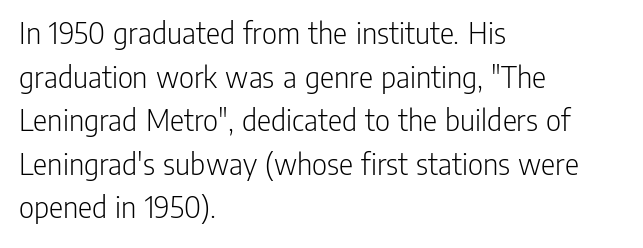
The image shows 33 px light, condensed sans-serif type, upright; set left-aligned, normal line spacing (1.32x), normal letter spacing, not underlined; low stroke contrast and a medium x-height.
